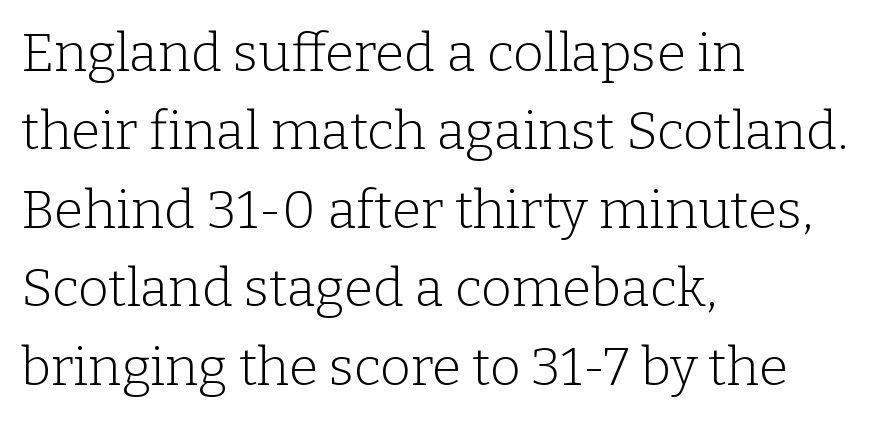
{"serif": "yes", "italic": "no", "bold": "no", "weight": "light", "width": "normal", "stroke_contrast": "low", "x_height": "medium", "monospaced": "no", "underline": "no", "align": "left", "line_spacing": "normal", "line_spacing_ratio": 1.48, "letter_spacing": "normal", "letter_spacing_em": 0.0, "glyph_px": 53}
